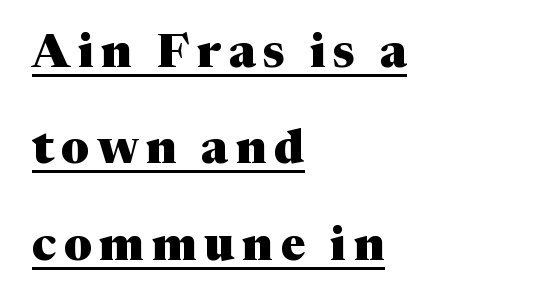
{"serif": "yes", "italic": "no", "bold": "yes", "weight": "heavy", "width": "normal", "stroke_contrast": "medium", "x_height": "medium", "monospaced": "no", "underline": "yes", "align": "left", "line_spacing": "loose", "line_spacing_ratio": 2.05, "glyph_px": 47}
